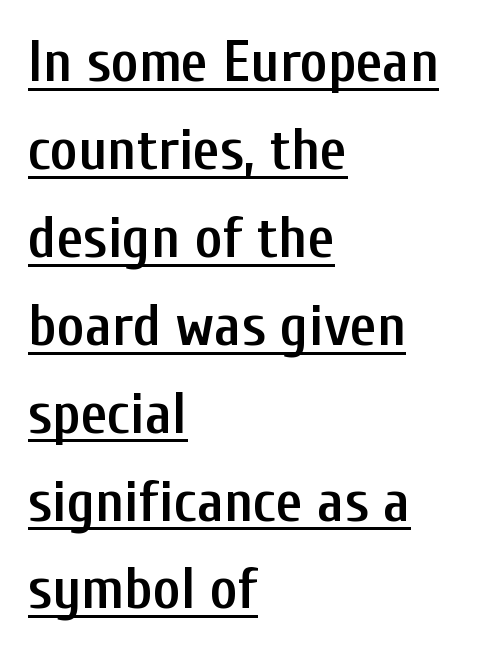
The image shows 59 px semibold, condensed sans-serif type, upright; set left-aligned, normal line spacing (1.49x), normal letter spacing, underlined; low stroke contrast and a medium x-height.
